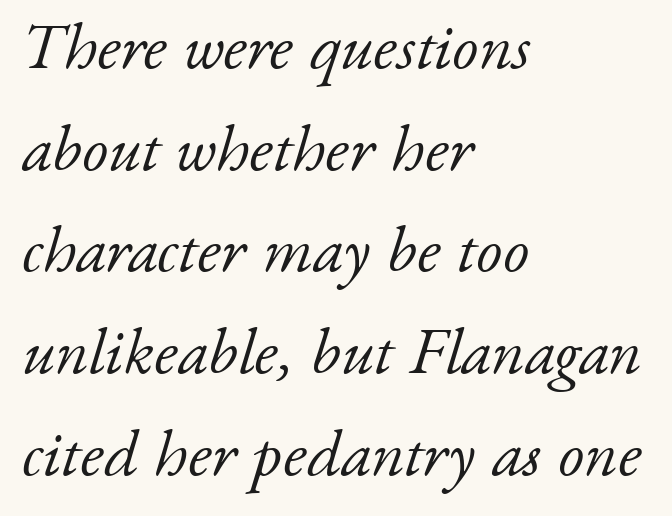
{"serif": "yes", "italic": "yes", "lean": "right", "slant_degrees": 17, "bold": "no", "weight": "light", "width": "normal", "stroke_contrast": "low", "x_height": "small", "monospaced": "no", "underline": "no", "align": "left", "line_spacing": "normal", "line_spacing_ratio": 1.54, "letter_spacing": "normal", "letter_spacing_em": 0.0, "glyph_px": 66}
